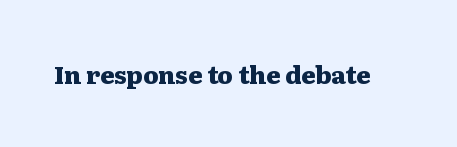
The image shows 24 px bold type, upright; set normal letter spacing, not underlined.
